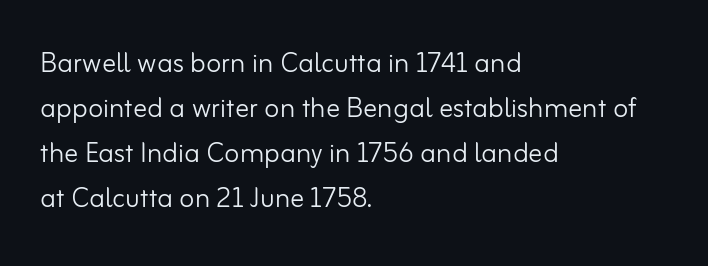
The setting favours the left margin, as ordinary paragraphs usually do. Regarding serifs, this sample does without them. Each letter keeps its own natural width here, so spacing adapts to shape. Tracking here is standard; glyphs follow each other at the usual distance. Leading matches the norm, producing a regular column.
